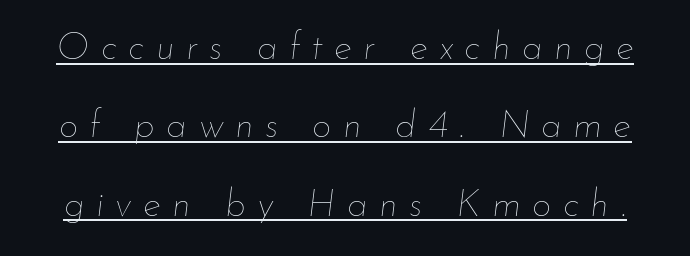
The image shows 38 px thin type, italic (leaning right); set loose line spacing (2.06x), unusually wide letter spacing (+0.3 em), underlined; low stroke contrast and a small x-height.
